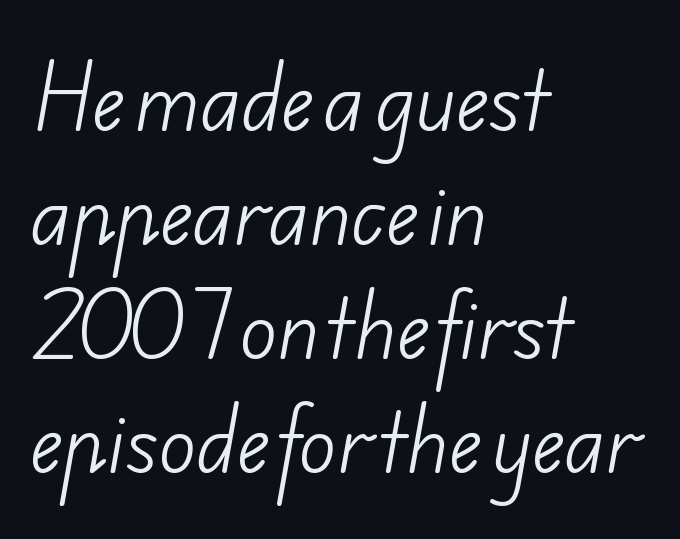
The image shows 78 px light sans-serif type; set left-aligned, normal line spacing (1.46x), normal letter spacing, not underlined; low stroke contrast and a small x-height.
